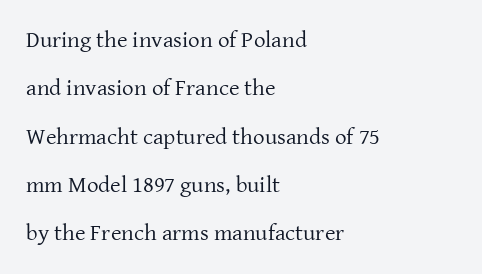
{"italic": "no", "bold": "no", "underline": "no", "align": "left", "line_spacing": "loose", "line_spacing_ratio": 2.1, "letter_spacing": "normal", "letter_spacing_em": 0.0, "glyph_px": 23}
